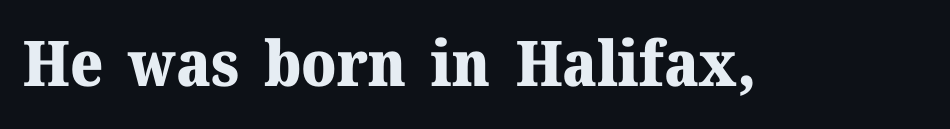
Q: Is the text bold? A: Yes.
Q: Is the text italic (slanted)? A: No, it is upright.
Q: Is the typeface a serif or a sans-serif typeface? A: Serif.
Q: Is the text underlined? A: No.
Q: Is the spacing between letters normal or unusually wide? A: Normal.
Q: Width (condensed, normal, or wide)? A: Normal.
Q: Stroke contrast? A: Medium.
Q: x-height? A: Medium.
Q: Monospaced? A: No.
